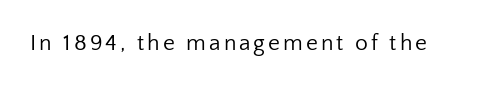
{"italic": "no", "bold": "no", "underline": "no", "glyph_px": 23}
